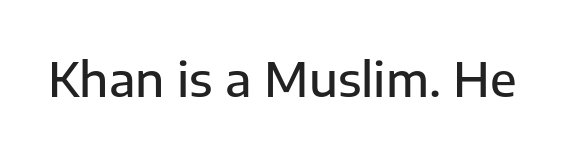
{"serif": "no", "italic": "no", "bold": "semi", "weight": "semibold", "width": "normal", "stroke_contrast": "low", "x_height": "medium", "monospaced": "no", "underline": "no", "letter_spacing": "normal", "letter_spacing_em": 0.0, "glyph_px": 47}
